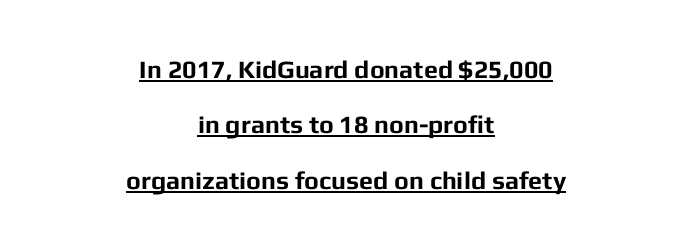
{"italic": "no", "bold": "yes", "underline": "yes", "align": "center", "line_spacing": "loose", "line_spacing_ratio": 2.22, "letter_spacing": "normal", "letter_spacing_em": 0.0, "glyph_px": 25}
